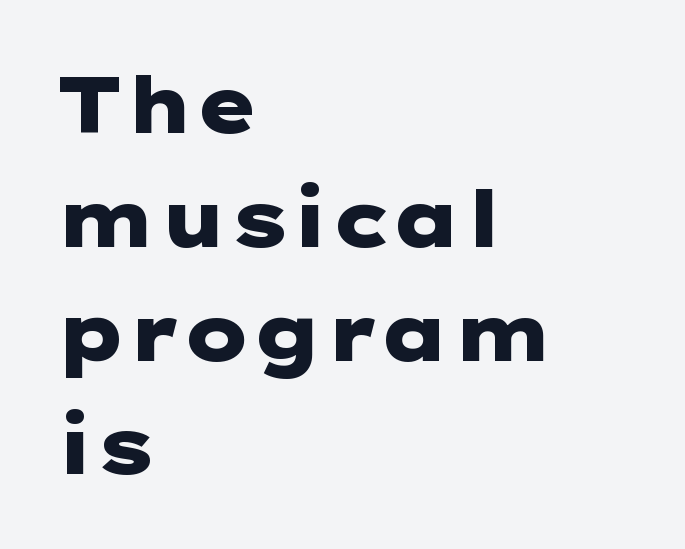
The image shows 79 px heavy, wide sans-serif type, upright; set left-aligned, normal line spacing (1.44x), normal letter spacing, not underlined; low stroke contrast and a medium x-height.
